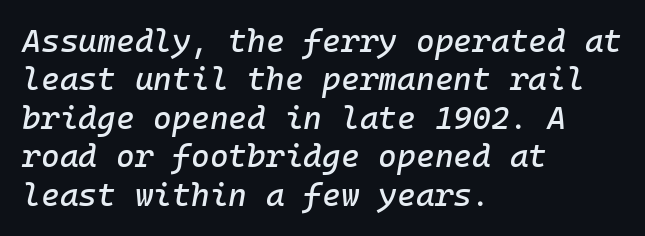
The image shows 32 px text type, italic (leaning right), monospaced; set left-aligned, line spacing 1.2x, normal letter spacing, not underlined; low stroke contrast and a medium x-height.
